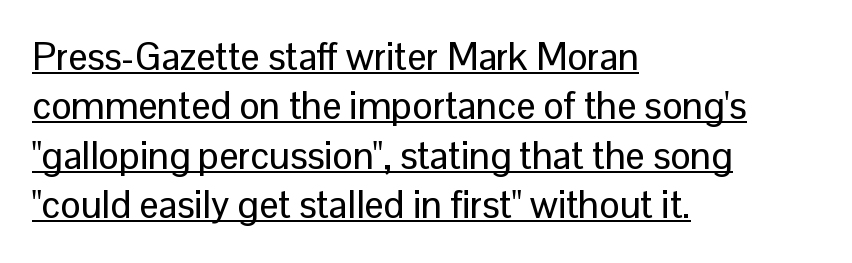
A typesetter would call this leading conventional body-copy spacing. Letterform terminals end flat and unadorned throughout the passage. The gaps between neighbouring characters are ordinary and unremarkable. Every word sits above its own underline. Each letter keeps its own natural width here, so spacing adapts to shape. The lines are quadded left.
